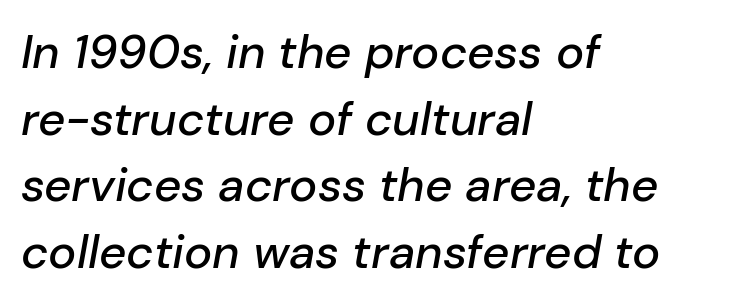
{"italic": "yes", "lean": "right", "slant_degrees": 10, "width": "normal", "stroke_contrast": "low", "x_height": "medium", "monospaced": "no", "underline": "no", "align": "left", "line_spacing": "normal", "line_spacing_ratio": 1.42, "letter_spacing": "normal", "letter_spacing_em": 0.0, "glyph_px": 47}
